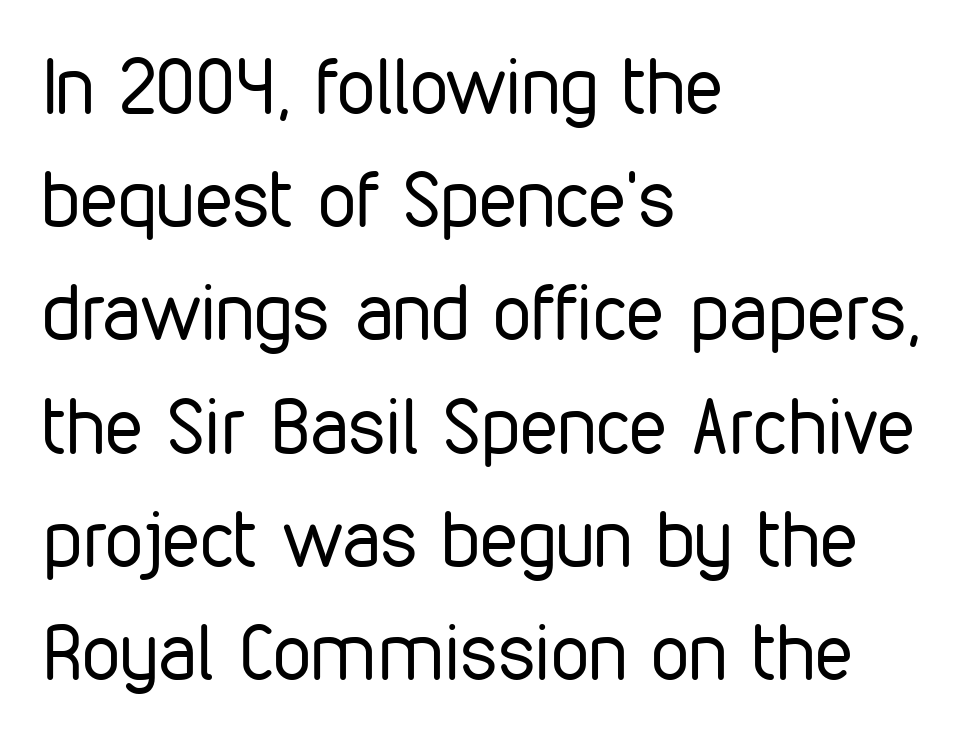
Q: Is the text bold? A: No.
Q: Is the text italic (slanted)? A: No, it is upright.
Q: Is the typeface a serif or a sans-serif typeface? A: Sans-serif.
Q: Is the text underlined? A: No.
Q: How is the paragraph aligned? A: Left-aligned.
Q: Is the spacing between letters normal or unusually wide? A: Normal.
Q: Is the spacing between lines tight, normal or loose? A: Normal.
Q: Width (condensed, normal, or wide)? A: Condensed.
Q: Stroke contrast? A: Low.
Q: x-height? A: Medium.
Q: Monospaced? A: No.
